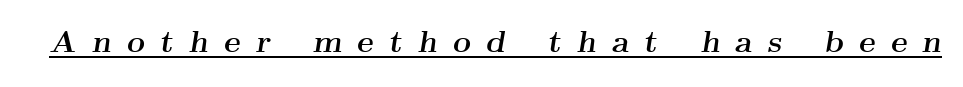
Q: Is the text bold? A: Yes.
Q: Is the text italic (slanted)? A: Yes, it leans right by about 9 degrees.
Q: Is the typeface a serif or a sans-serif typeface? A: Serif.
Q: Is the text underlined? A: Yes.
Q: Is the spacing between letters normal or unusually wide? A: Unusually wide.
Q: Width (condensed, normal, or wide)? A: Wide.
Q: Stroke contrast? A: Medium.
Q: x-height? A: Small.
Q: Monospaced? A: No.
